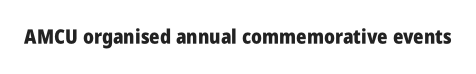
Q: Is the text bold? A: Yes.
Q: Is the text italic (slanted)? A: No, it is upright.
Q: Is the text underlined? A: No.
Q: Is the spacing between letters normal or unusually wide? A: Normal.
